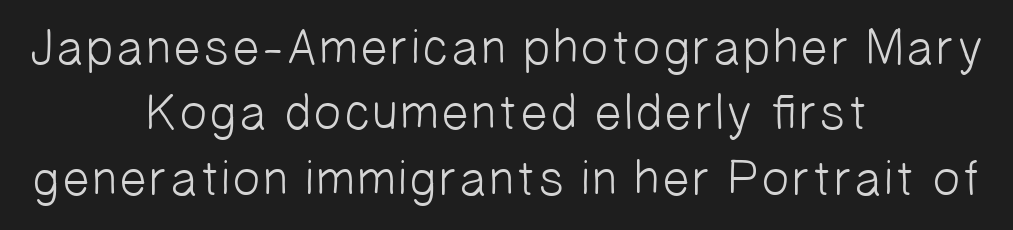
{"serif": "no", "bold": "no", "weight": "light", "width": "normal", "stroke_contrast": "low", "x_height": "medium", "monospaced": "no", "underline": "no", "align": "center", "line_spacing": "normal", "line_spacing_ratio": 1.31, "letter_spacing": "normal", "letter_spacing_em": 0.0, "glyph_px": 50}
